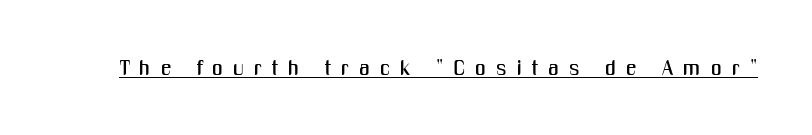
Posture: straight, roman, zero tilt. Characters follow at a spacing far wider than the type designer built in. Like a heading marked for emphasis, these lines bear an underscore.
